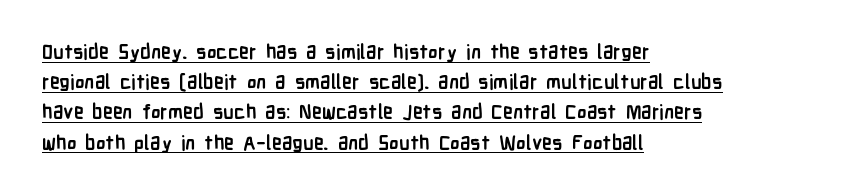
Q: Is the text bold? A: Yes.
Q: Is the text italic (slanted)? A: No, it is upright.
Q: Is the text underlined? A: Yes.
Q: How is the paragraph aligned? A: Left-aligned.
Q: Is the spacing between letters normal or unusually wide? A: Normal.
Q: Is the spacing between lines tight, normal or loose? A: Normal.
